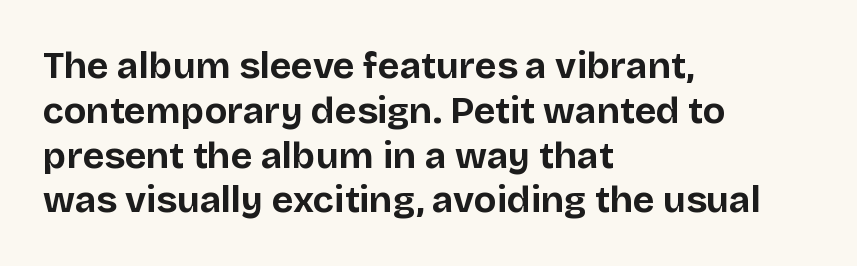
The image shows 37 px bold sans-serif type, upright; set left-aligned, line spacing 1.21x, normal letter spacing, not underlined; low stroke contrast and a large x-height.
